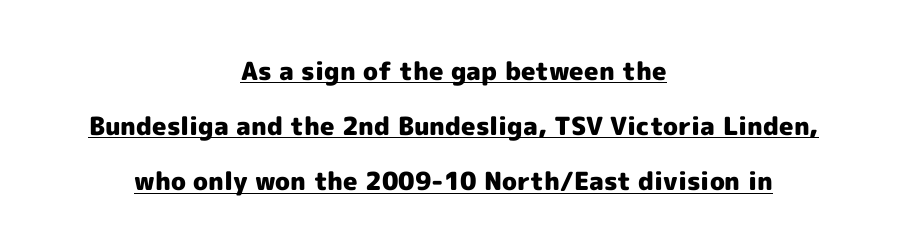
Q: Is the text bold? A: Yes.
Q: Is the text italic (slanted)? A: No, it is upright.
Q: Is the text underlined? A: Yes.
Q: How is the paragraph aligned? A: Centered.
Q: Is the spacing between letters normal or unusually wide? A: Normal.
Q: Is the spacing between lines tight, normal or loose? A: Loose.
